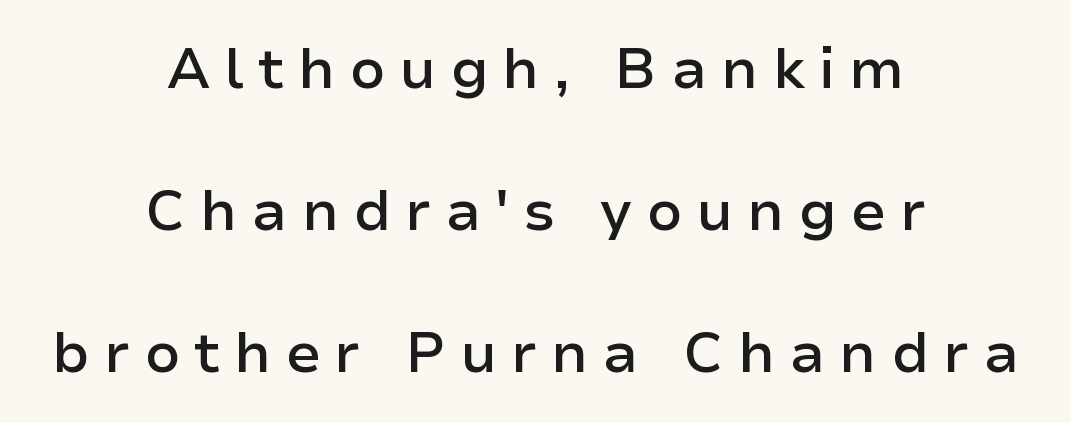
{"serif": "no", "italic": "no", "bold": "semi", "weight": "semibold", "width": "normal", "stroke_contrast": "low", "x_height": "medium", "monospaced": "no", "underline": "no", "align": "center", "line_spacing": "loose", "line_spacing_ratio": 2.49, "letter_spacing": "wide", "letter_spacing_em": 0.24, "glyph_px": 57}
